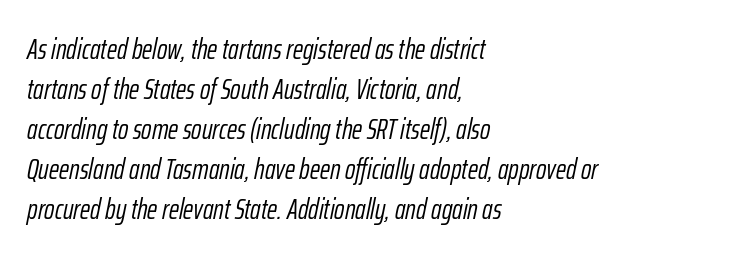
{"italic": "yes", "lean": "right", "slant_degrees": 12, "bold": "no", "weight": "light", "width": "condensed", "stroke_contrast": "low", "x_height": "medium", "monospaced": "no", "underline": "no", "align": "left", "line_spacing": "normal", "line_spacing_ratio": 1.43, "letter_spacing": "normal", "letter_spacing_em": 0.0, "glyph_px": 28}
